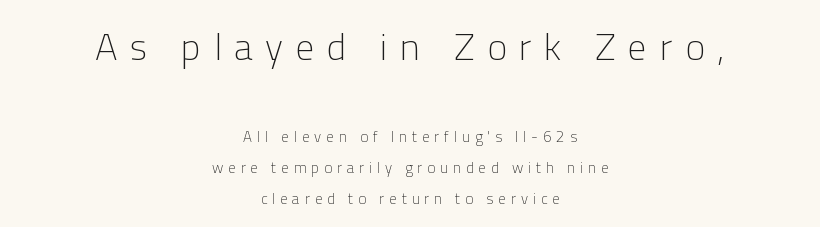
The image shows 38 px light sans-serif type, upright; set centered, loose line spacing (2.07x), unusually wide letter spacing (+0.33 em), not underlined; the first (top) block is 2.53x larger; low stroke contrast and a medium x-height.
